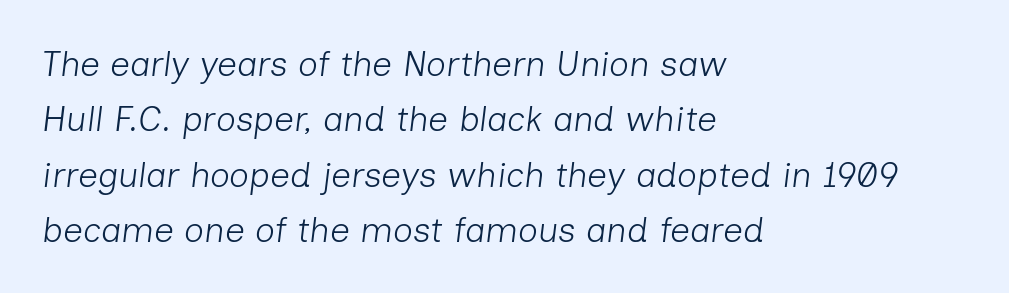
Q: Is the text bold? A: No.
Q: Is the text italic (slanted)? A: Yes, it leans right by about 7 degrees.
Q: Is the text underlined? A: No.
Q: How is the paragraph aligned? A: Left-aligned.
Q: Is the spacing between letters normal or unusually wide? A: Normal.
Q: Is the spacing between lines tight, normal or loose? A: Normal.
Q: Width (condensed, normal, or wide)? A: Normal.
Q: Stroke contrast? A: Low.
Q: x-height? A: Medium.
Q: Monospaced? A: No.
